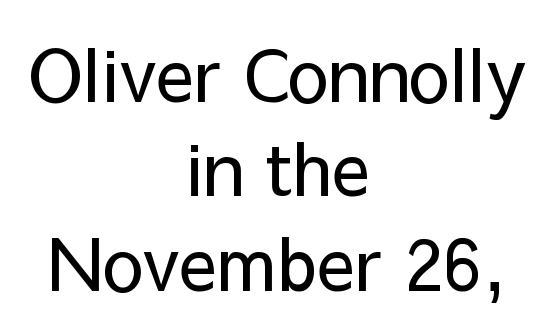
Q: Is the text bold? A: No.
Q: Is the text italic (slanted)? A: No, it is upright.
Q: Is the typeface a serif or a sans-serif typeface? A: Sans-serif.
Q: Is the text underlined? A: No.
Q: How is the paragraph aligned? A: Centered.
Q: Is the spacing between letters normal or unusually wide? A: Normal.
Q: Is the spacing between lines tight, normal or loose? A: Normal.
Q: Width (condensed, normal, or wide)? A: Normal.
Q: Stroke contrast? A: Low.
Q: x-height? A: Medium.
Q: Monospaced? A: No.
